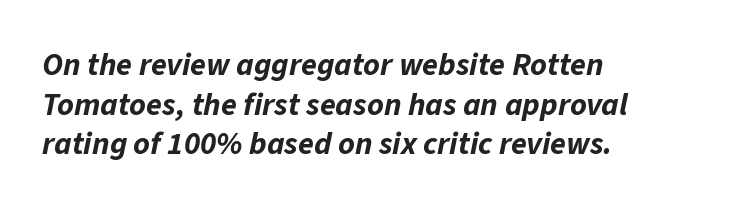
Each glyph is drawn with heavy, bold strokes. The zone under the glyphs is completely vacant. Each line starts at the same left margin while the right side varies. Words appear dense and cohesive because spacing is normal. Observe the lean: these are italic letterforms. Do the characters align in a grid? No, the font is proportional.
